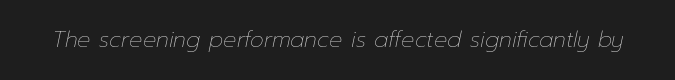
{"italic": "yes", "lean": "right", "slant_degrees": 12, "bold": "no", "underline": "no", "letter_spacing": "normal", "letter_spacing_em": 0.0, "glyph_px": 22}
